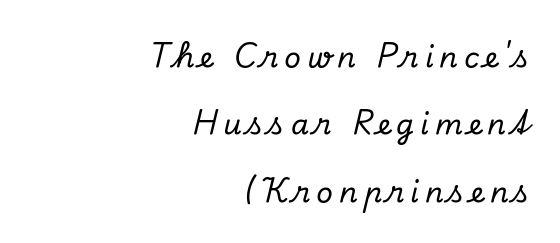
Q: Is the text italic (slanted)? A: Yes, it leans right by about 13 degrees.
Q: Is the typeface a serif or a sans-serif typeface? A: Serif.
Q: Is the text underlined? A: No.
Q: How is the paragraph aligned? A: Right-aligned.
Q: Is the spacing between letters normal or unusually wide? A: Unusually wide.
Q: Is the spacing between lines tight, normal or loose? A: Loose.
Q: Width (condensed, normal, or wide)? A: Normal.
Q: Stroke contrast? A: Low.
Q: x-height? A: Small.
Q: Monospaced? A: No.
